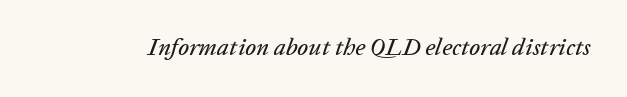
Q: Is the text italic (slanted)? A: Yes, it leans right by about 20 degrees.
Q: Is the text underlined? A: No.
Q: Is the spacing between letters normal or unusually wide? A: Normal.
